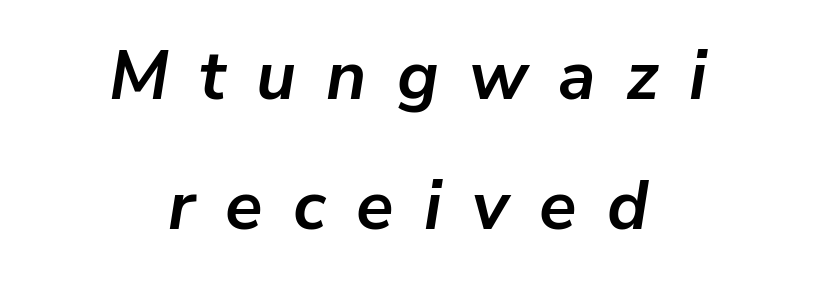
Q: Is the text bold? A: Yes.
Q: Is the text italic (slanted)? A: Yes, it leans right by about 9 degrees.
Q: Is the text underlined? A: No.
Q: How is the paragraph aligned? A: Centered.
Q: Is the spacing between letters normal or unusually wide? A: Unusually wide.
Q: Width (condensed, normal, or wide)? A: Normal.
Q: Stroke contrast? A: Low.
Q: x-height? A: Medium.
Q: Monospaced? A: No.
